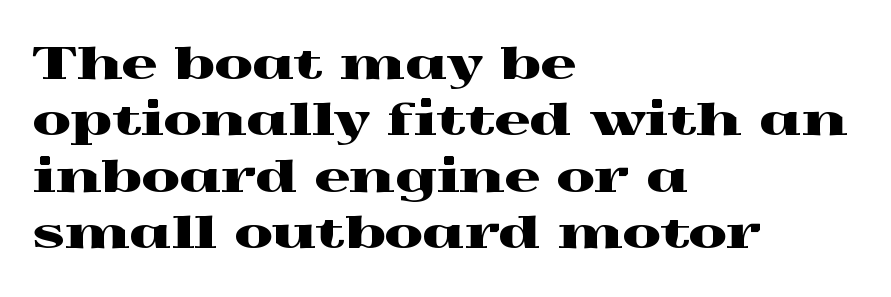
{"serif": "yes", "italic": "no", "width": "wide", "x_height": "medium", "monospaced": "no", "underline": "no", "align": "left", "line_spacing": "normal", "line_spacing_ratio": 1.28, "letter_spacing": "normal", "letter_spacing_em": 0.0, "glyph_px": 44}
